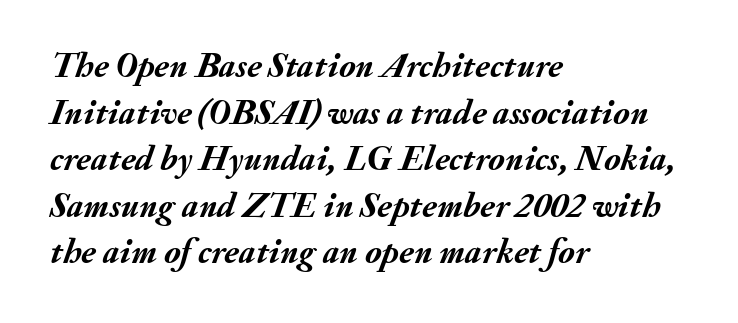
{"italic": "yes", "lean": "right", "slant_degrees": 20, "bold": "yes", "weight": "semibold", "width": "normal", "stroke_contrast": "medium", "x_height": "small", "monospaced": "no", "underline": "no", "align": "left", "line_spacing": "normal", "line_spacing_ratio": 1.33, "letter_spacing": "normal", "letter_spacing_em": 0.0, "glyph_px": 35}
